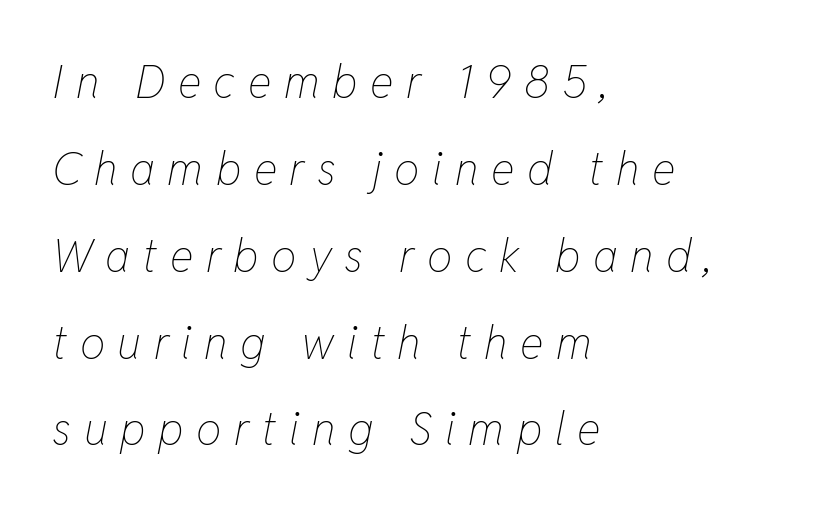
Q: Is the text bold? A: No.
Q: Is the text italic (slanted)? A: Yes, it leans right by about 11 degrees.
Q: Is the text underlined? A: No.
Q: How is the paragraph aligned? A: Left-aligned.
Q: Is the spacing between letters normal or unusually wide? A: Unusually wide.
Q: Is the spacing between lines tight, normal or loose? A: Loose.
Q: Width (condensed, normal, or wide)? A: Condensed.
Q: Stroke contrast? A: Low.
Q: x-height? A: Medium.
Q: Monospaced? A: No.
